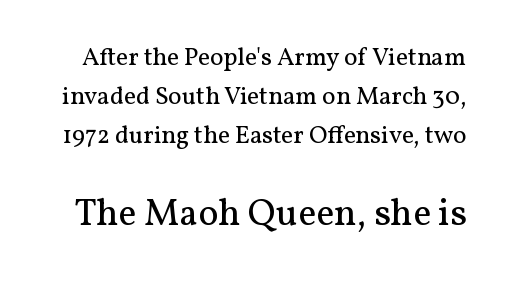
The image shows 38 px regular-weight serif type, upright; set normal line spacing (1.56x), normal letter spacing, not underlined; the second (bottom) block is 1.52x larger; medium stroke contrast and a medium x-height.
